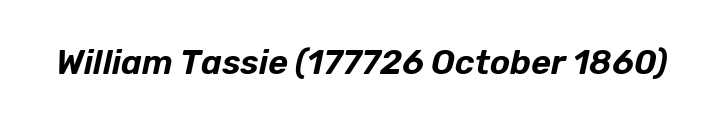
Q: Is the text italic (slanted)? A: Yes, it leans right by about 12 degrees.
Q: Is the text underlined? A: No.
Q: Is the spacing between letters normal or unusually wide? A: Normal.
Q: Width (condensed, normal, or wide)? A: Normal.
Q: Stroke contrast? A: Low.
Q: x-height? A: Medium.
Q: Monospaced? A: No.
